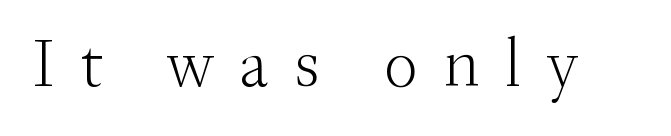
The face used here is proportionally spaced, like ordinary book or web type. Words appear elongated and porous because spacing is wide. The gap between lines stays unmarked. Nothing heavy about these letters — not bold at all. The designer went with a serif here, giving each stem small feet.
